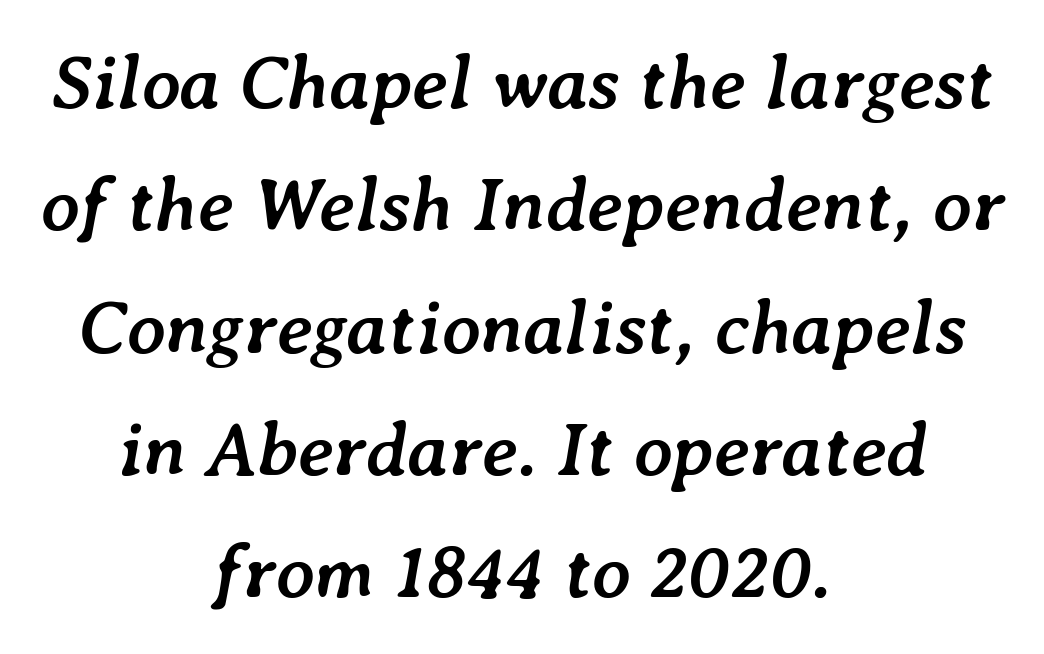
{"italic": "yes", "lean": "right", "slant_degrees": 7, "bold": "yes", "weight": "semibold", "width": "normal", "stroke_contrast": "low", "x_height": "medium", "monospaced": "no", "underline": "no", "align": "center", "line_spacing": "normal", "line_spacing_ratio": 1.61, "letter_spacing": "normal", "letter_spacing_em": 0.0, "glyph_px": 76}
